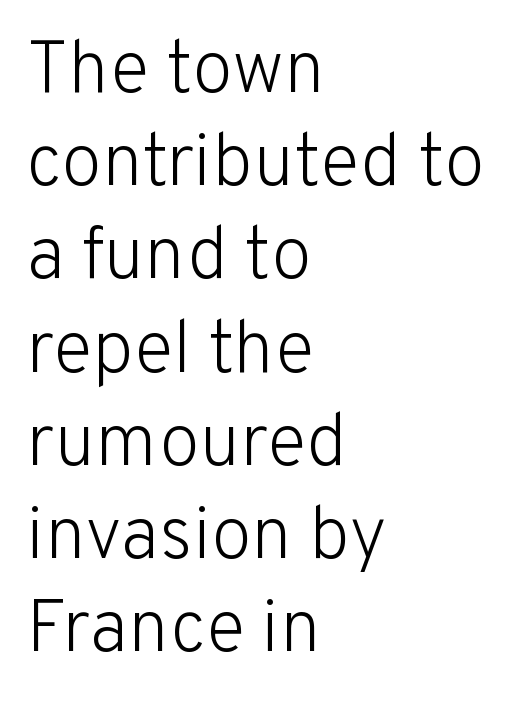
{"serif": "no", "italic": "no", "bold": "no", "weight": "light", "width": "normal", "stroke_contrast": "low", "x_height": "medium", "monospaced": "no", "underline": "no", "align": "left", "line_spacing": "normal", "line_spacing_ratio": 1.26, "letter_spacing": "normal", "letter_spacing_em": 0.0, "glyph_px": 74}
